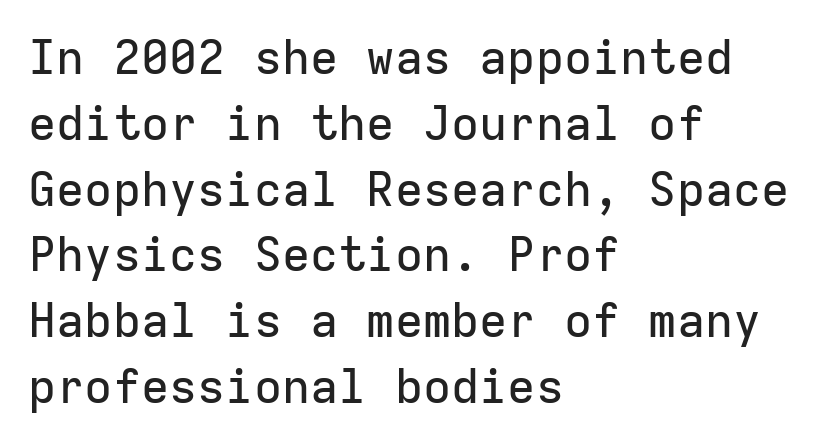
The image shows 47 px sans-serif type, upright, monospaced; set left-aligned, normal line spacing (1.4x), normal letter spacing, not underlined; low stroke contrast and a medium x-height.
